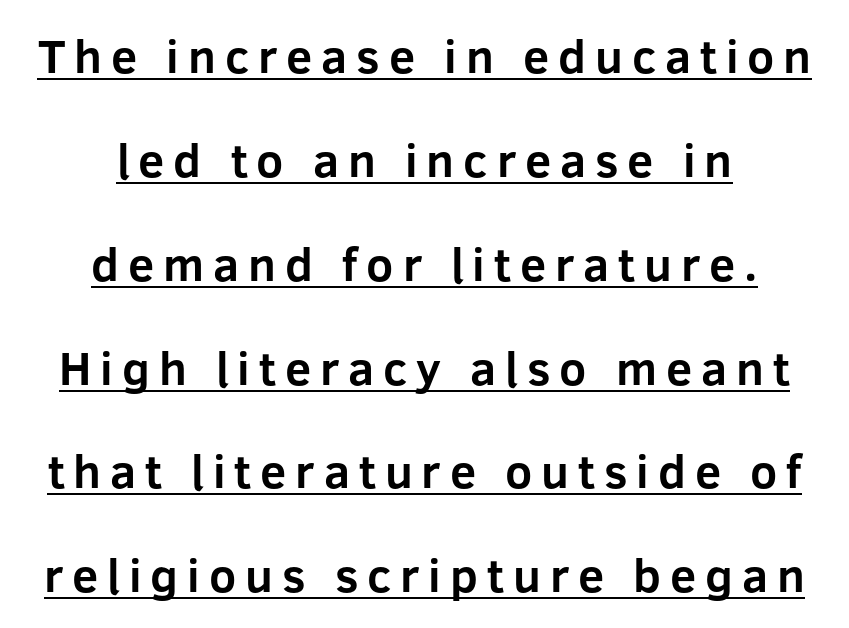
The image shows 47 px bold sans-serif type, upright; set centered, loose line spacing (2.21x), underlined; low stroke contrast and a medium x-height.
